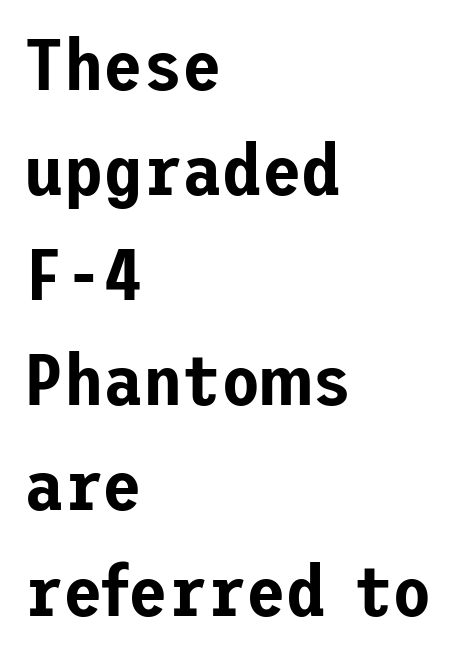
Q: Is the text italic (slanted)? A: No, it is upright.
Q: Is the typeface a serif or a sans-serif typeface? A: Sans-serif.
Q: Is the text underlined? A: No.
Q: How is the paragraph aligned? A: Left-aligned.
Q: Is the spacing between letters normal or unusually wide? A: Normal.
Q: Is the spacing between lines tight, normal or loose? A: Normal.
Q: Width (condensed, normal, or wide)? A: Normal.
Q: Stroke contrast? A: Low.
Q: x-height? A: Medium.
